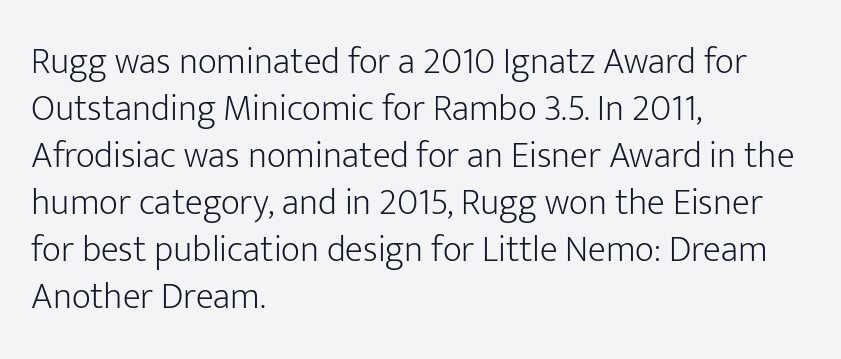
{"serif": "no", "italic": "no", "bold": "no", "weight": "light", "width": "normal", "stroke_contrast": "low", "x_height": "medium", "monospaced": "no", "underline": "no", "align": "left", "line_spacing": "normal", "line_spacing_ratio": 1.27, "letter_spacing": "normal", "letter_spacing_em": 0.0, "glyph_px": 37}
